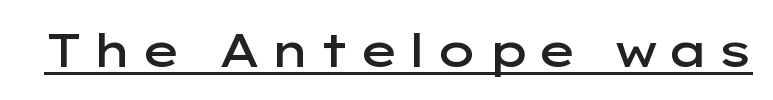
The image shows 46 px semibold, wide sans-serif type, upright; set underlined; low stroke contrast and a medium x-height.
